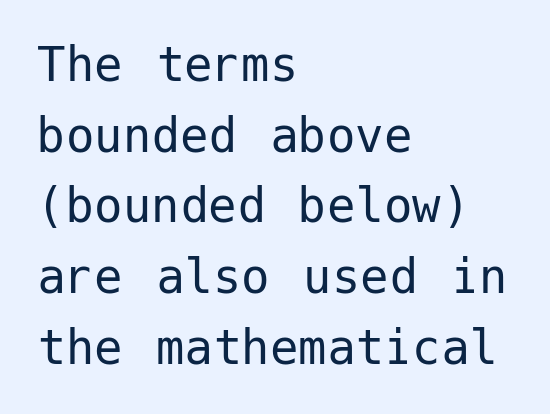
{"serif": "no", "italic": "no", "bold": "no", "weight": "regular", "width": "normal", "stroke_contrast": "low", "x_height": "medium", "underline": "no", "align": "left", "line_spacing_ratio": 1.24, "letter_spacing": "normal", "letter_spacing_em": 0.0, "glyph_px": 57}
